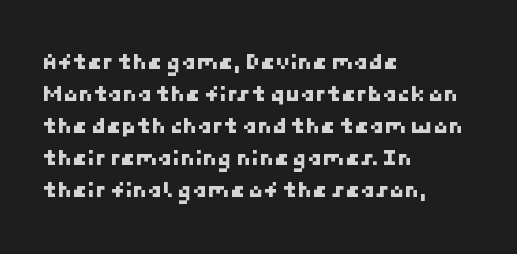
The image shows 24 px text type; set left-aligned, normal line spacing (1.33x), normal letter spacing, not underlined.
